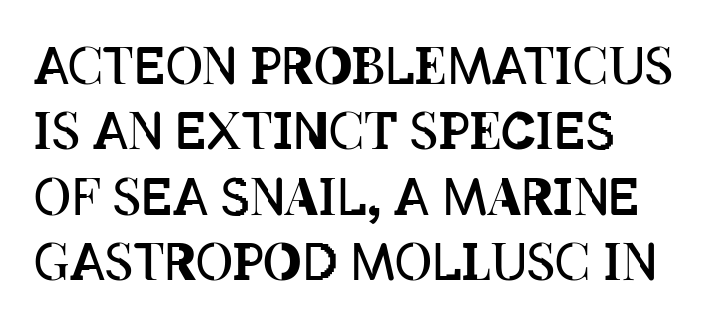
Does the leading feel generous? No, just average. The letters look calm and open, with moderate or lighter stems. Descenders are the only things crossing below the line. No italicization has been applied; the sample stays upright. Looks like regular typesetting: each glyph gets only the width it needs.
